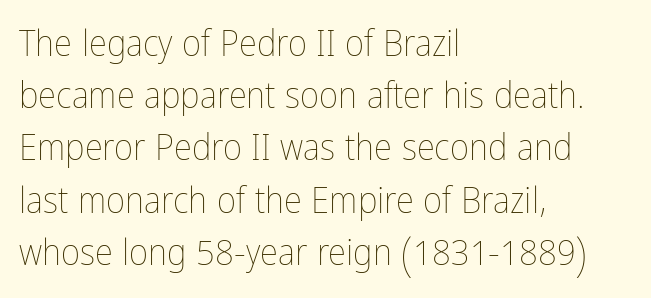
{"italic": "no", "bold": "no", "weight": "thin", "width": "condensed", "stroke_contrast": "low", "x_height": "medium", "monospaced": "no", "underline": "no", "align": "left", "line_spacing": "normal", "line_spacing_ratio": 1.41, "letter_spacing": "normal", "letter_spacing_em": 0.0, "glyph_px": 37}
